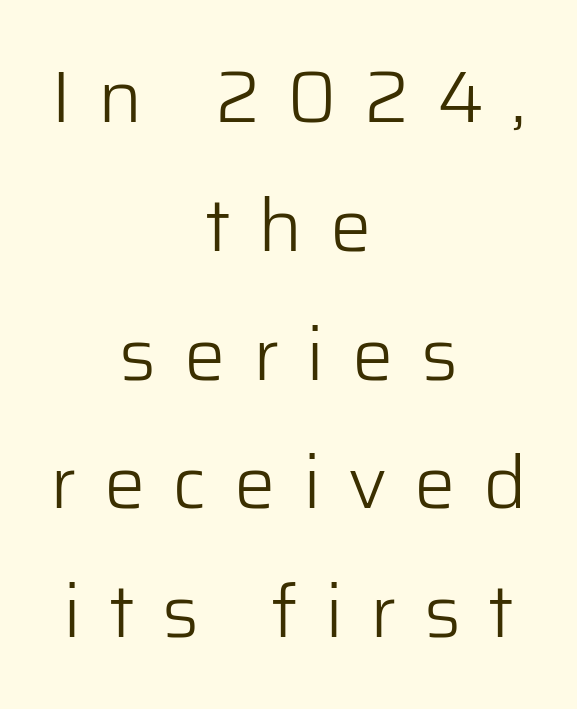
The rendering shows plain stroke endings on the letterforms — a sans-serif design. Think standard paragraph weight, or any step lighter than that. Is this a fixed-width face? No — the glyphs have proportional, varying widths. Substantial extra tracking has been applied to these lines.
